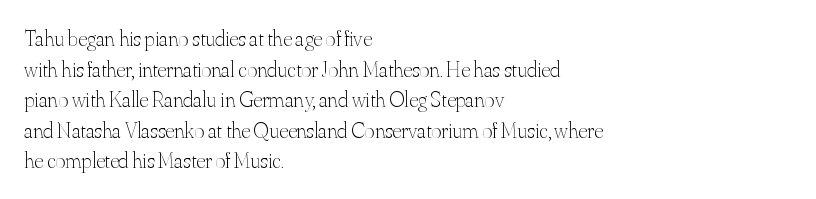
Q: Is the text bold? A: No.
Q: Is the text italic (slanted)? A: No, it is upright.
Q: Is the text underlined? A: No.
Q: How is the paragraph aligned? A: Left-aligned.
Q: Is the spacing between letters normal or unusually wide? A: Normal.
Q: Is the spacing between lines tight, normal or loose? A: Normal.
